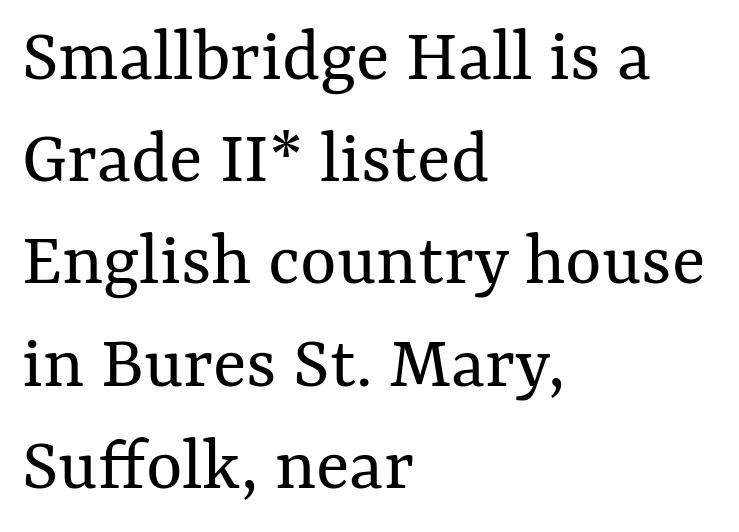
A typesetter would call this proportional, since set widths differ per character. The characters are drawn with everyday or finer stroke widths. The rendering keeps characters at their native spacing. This rendering features lettering with no underline. Teacher's note: observe the even left margin — that is flush-left alignment.
